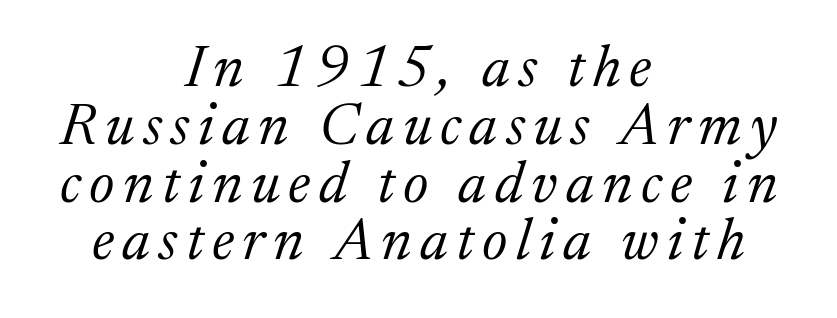
{"serif": "yes", "italic": "yes", "lean": "right", "slant_degrees": 17, "bold": "no", "weight": "light", "width": "normal", "stroke_contrast": "medium", "x_height": "medium", "monospaced": "no", "underline": "no", "align": "center", "line_spacing": "tight", "line_spacing_ratio": 0.98, "glyph_px": 59}
